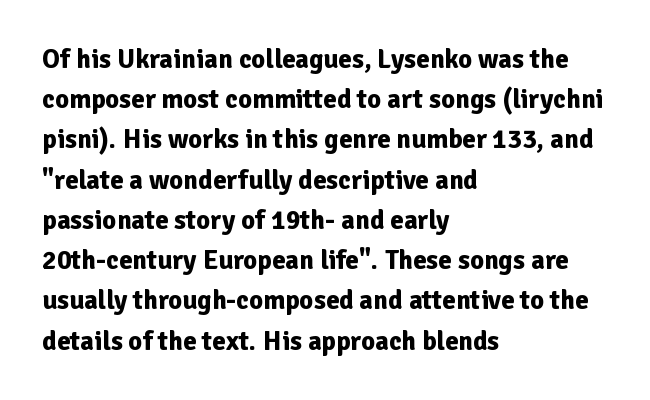
Q: Is the text bold? A: Yes.
Q: Is the text italic (slanted)? A: No, it is upright.
Q: Is the text underlined? A: No.
Q: How is the paragraph aligned? A: Left-aligned.
Q: Is the spacing between letters normal or unusually wide? A: Normal.
Q: Is the spacing between lines tight, normal or loose? A: Normal.
